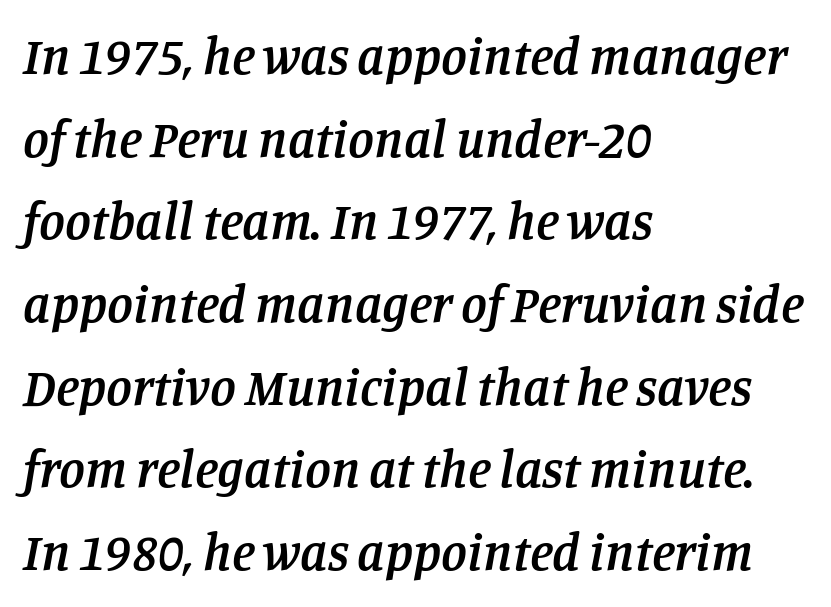
Q: Is the text bold? A: Semi-bold.
Q: Is the text italic (slanted)? A: Yes, it leans right by about 11 degrees.
Q: Is the typeface a serif or a sans-serif typeface? A: Serif.
Q: Is the text underlined? A: No.
Q: How is the paragraph aligned? A: Left-aligned.
Q: Is the spacing between letters normal or unusually wide? A: Normal.
Q: Is the spacing between lines tight, normal or loose? A: Normal.
Q: Width (condensed, normal, or wide)? A: Normal.
Q: Stroke contrast? A: Low.
Q: x-height? A: Large.
Q: Monospaced? A: No.
